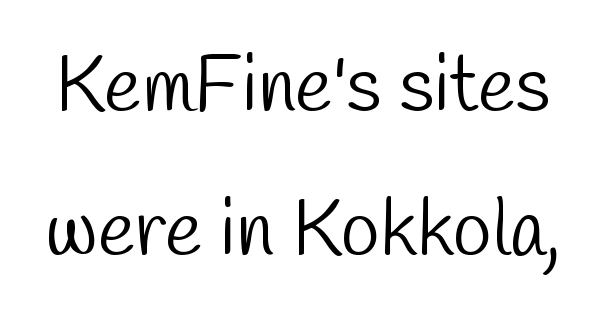
Honestly, the letter spacing is just normal — you wouldn't notice it. Stroke mass is kept to a normal reading level or below. This rendering employs a face without finishing strokes, i.e., a sans-serif. Varying glyph widths throughout — classic text-font behaviour. Descender tails drop into unmarked territory.
